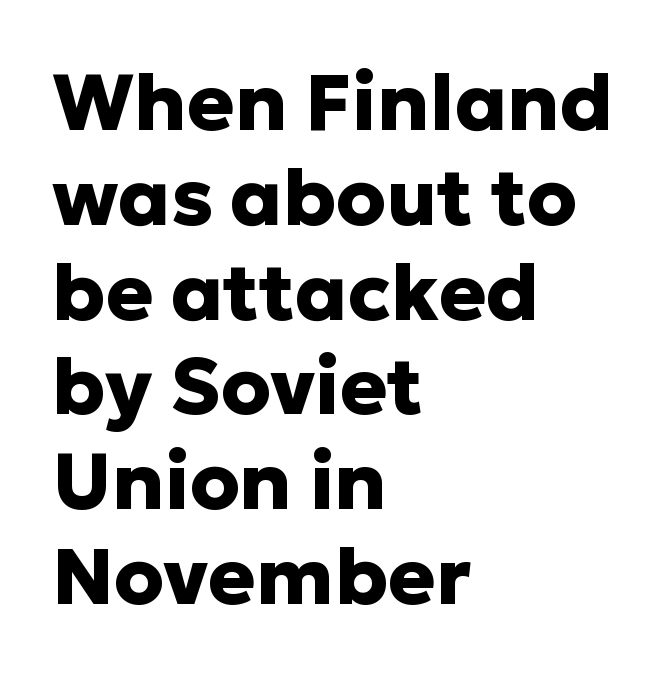
Q: Is the text bold? A: Yes.
Q: Is the text italic (slanted)? A: No, it is upright.
Q: Is the typeface a serif or a sans-serif typeface? A: Sans-serif.
Q: Is the text underlined? A: No.
Q: How is the paragraph aligned? A: Left-aligned.
Q: Is the spacing between letters normal or unusually wide? A: Normal.
Q: Width (condensed, normal, or wide)? A: Normal.
Q: Stroke contrast? A: Low.
Q: x-height? A: Medium.
Q: Monospaced? A: No.
